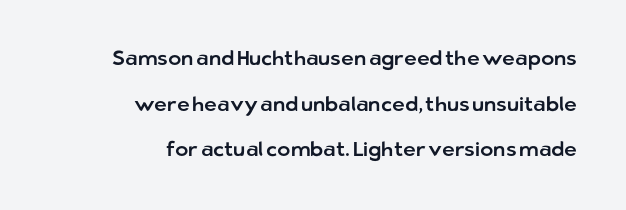
The image shows 20 px text type, upright; set right-aligned, loose line spacing (2.28x), normal letter spacing, not underlined.
